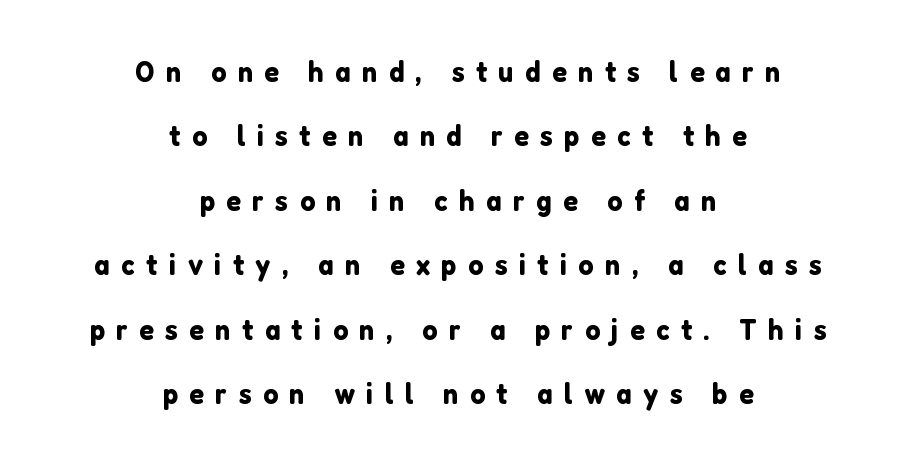
The image shows 30 px sans-serif type, upright; set centered, loose line spacing (2.15x), unusually wide letter spacing (+0.38 em), not underlined; low stroke contrast and a medium x-height.
